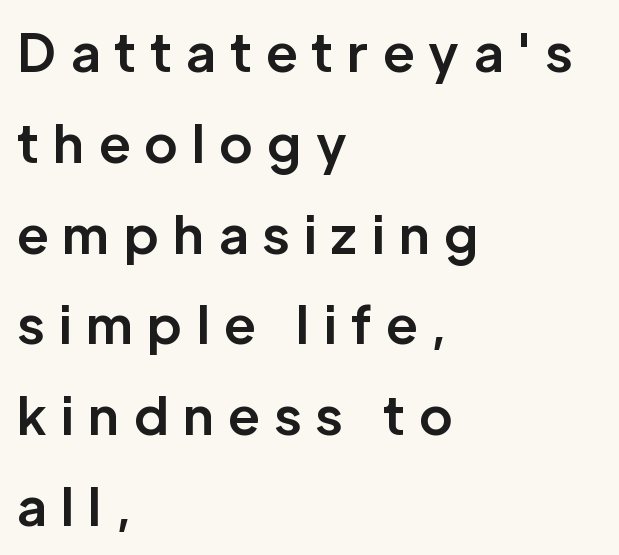
Q: Is the text bold? A: Yes.
Q: Is the text italic (slanted)? A: No, it is upright.
Q: Is the typeface a serif or a sans-serif typeface? A: Sans-serif.
Q: Is the text underlined? A: No.
Q: How is the paragraph aligned? A: Left-aligned.
Q: Is the spacing between letters normal or unusually wide? A: Unusually wide.
Q: Width (condensed, normal, or wide)? A: Normal.
Q: Stroke contrast? A: Low.
Q: x-height? A: Medium.
Q: Monospaced? A: No.
